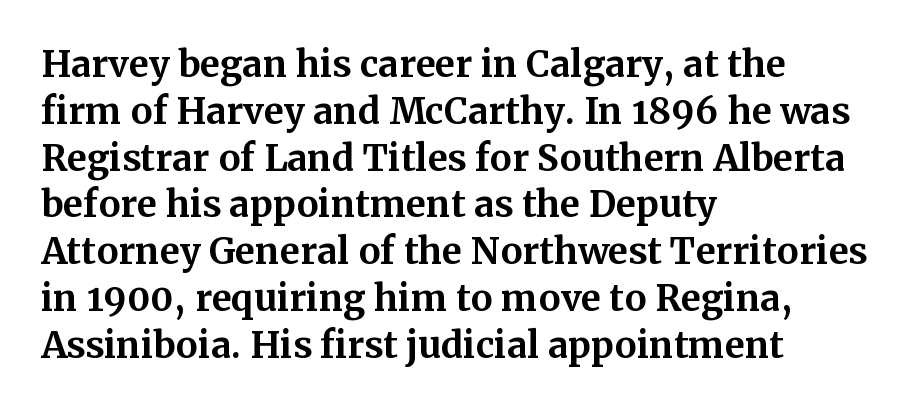
The image shows 36 px bold serif type, upright; set left-aligned, normal line spacing (1.3x), normal letter spacing, not underlined; medium stroke contrast and a medium x-height.
